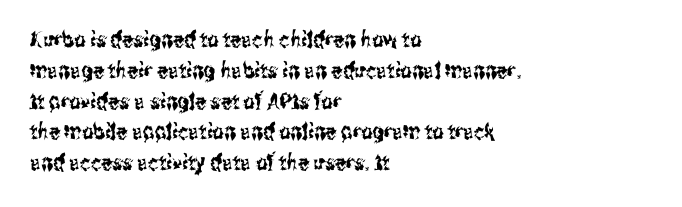
{"italic": "no", "underline": "no", "align": "left", "line_spacing": "normal", "line_spacing_ratio": 1.4, "letter_spacing": "normal", "letter_spacing_em": 0.0, "glyph_px": 22}
